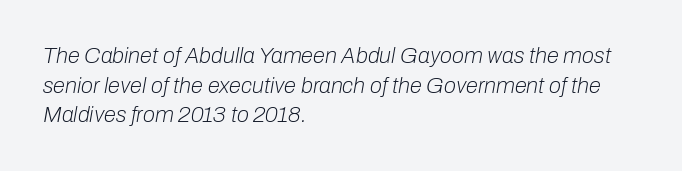
Q: Is the text bold? A: No.
Q: Is the text italic (slanted)? A: Yes, it leans right by about 10 degrees.
Q: Is the text underlined? A: No.
Q: How is the paragraph aligned? A: Left-aligned.
Q: Is the spacing between letters normal or unusually wide? A: Normal.
Q: Is the spacing between lines tight, normal or loose? A: Normal.
